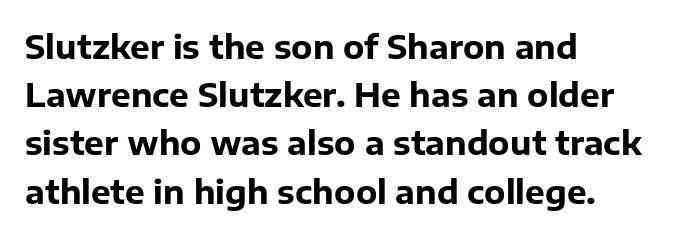
{"serif": "no", "italic": "no", "bold": "yes", "weight": "bold", "width": "normal", "stroke_contrast": "low", "x_height": "medium", "monospaced": "no", "underline": "no", "align": "left", "line_spacing": "normal", "line_spacing_ratio": 1.46, "letter_spacing": "normal", "letter_spacing_em": 0.0, "glyph_px": 33}
